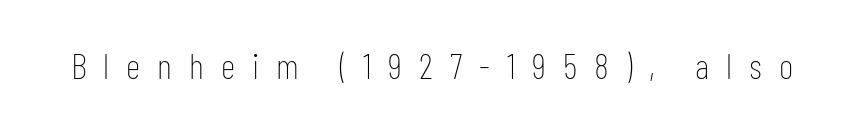
The image shows 36 px thin, condensed sans-serif type, upright; set unusually wide letter spacing (+0.47 em), not underlined; low stroke contrast and a medium x-height.
